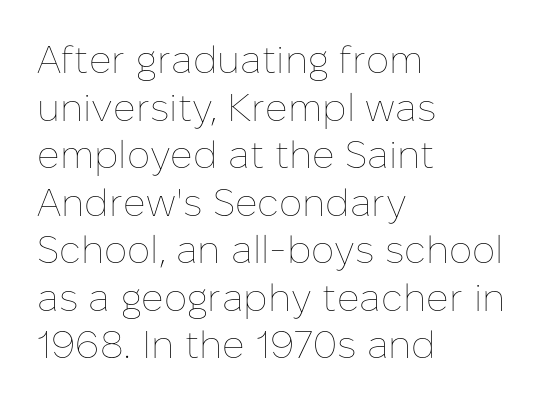
Q: Is the text bold? A: No.
Q: Is the text italic (slanted)? A: No, it is upright.
Q: Is the text underlined? A: No.
Q: How is the paragraph aligned? A: Left-aligned.
Q: Is the spacing between letters normal or unusually wide? A: Normal.
Q: Width (condensed, normal, or wide)? A: Normal.
Q: Stroke contrast? A: Low.
Q: x-height? A: Medium.
Q: Monospaced? A: No.
